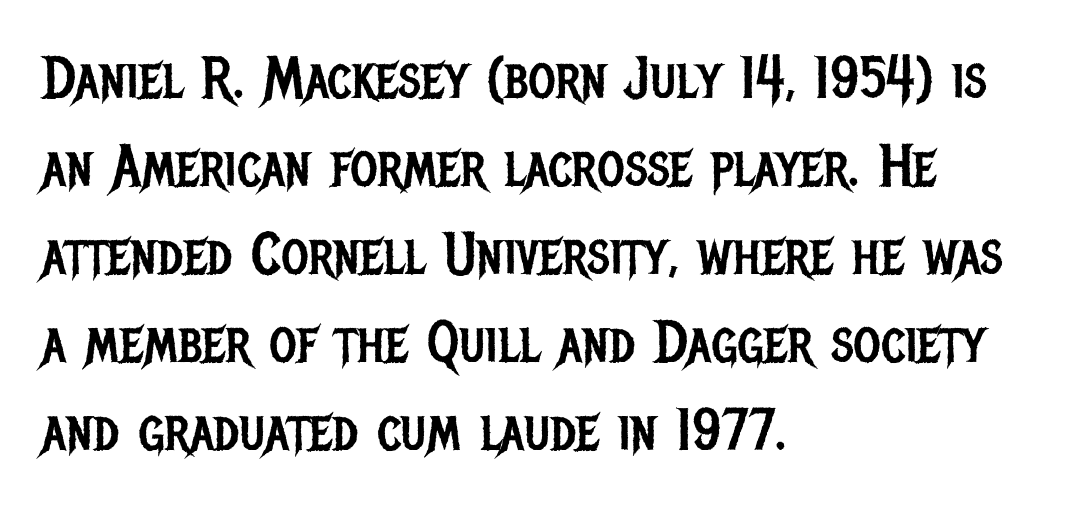
The image shows 59 px regular-weight, condensed sans-serif type, upright; set left-aligned, normal line spacing (1.49x), normal letter spacing, not underlined; low stroke contrast and a large x-height.
